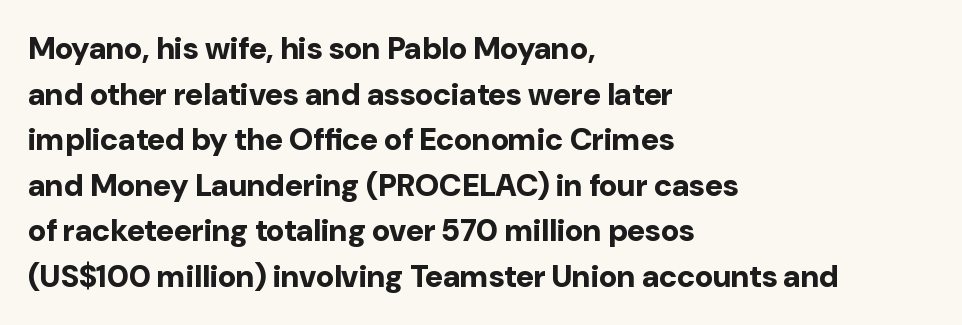
The image shows 31 px bold sans-serif type, upright; set left-aligned, normal line spacing (1.47x), normal letter spacing, not underlined; low stroke contrast and a medium x-height.
